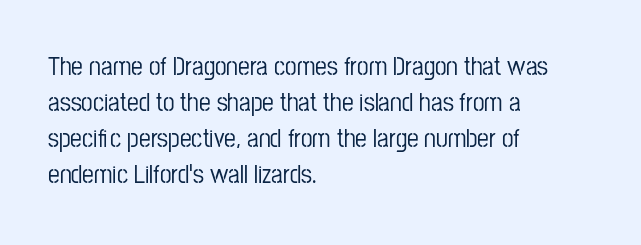
{"italic": "no", "underline": "no", "align": "left", "line_spacing": "normal", "line_spacing_ratio": 1.39, "letter_spacing": "normal", "letter_spacing_em": 0.0, "glyph_px": 26}
